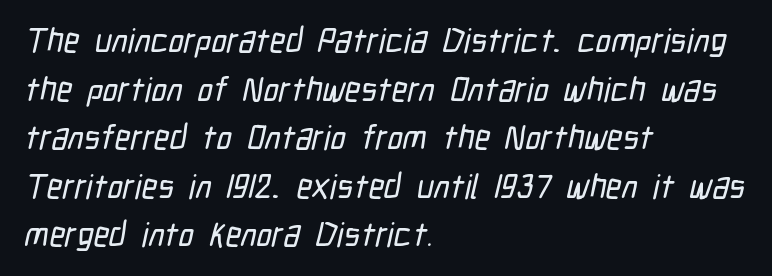
The image shows 34 px condensed sans-serif type; set left-aligned, normal line spacing (1.43x), normal letter spacing, not underlined; low stroke contrast and a medium x-height.
